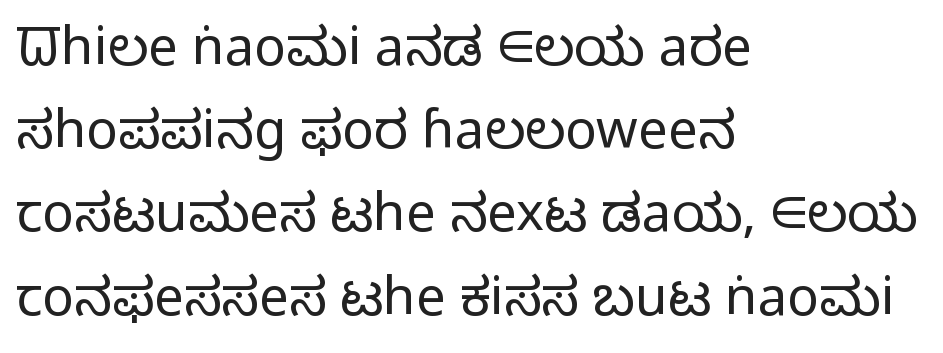
{"serif": "no", "italic": "no", "bold": "no", "weight": "light", "width": "normal", "stroke_contrast": "low", "x_height": "medium", "monospaced": "no", "underline": "no", "align": "left", "line_spacing": "normal", "line_spacing_ratio": 1.57, "letter_spacing": "normal", "letter_spacing_em": 0.0, "glyph_px": 53}
